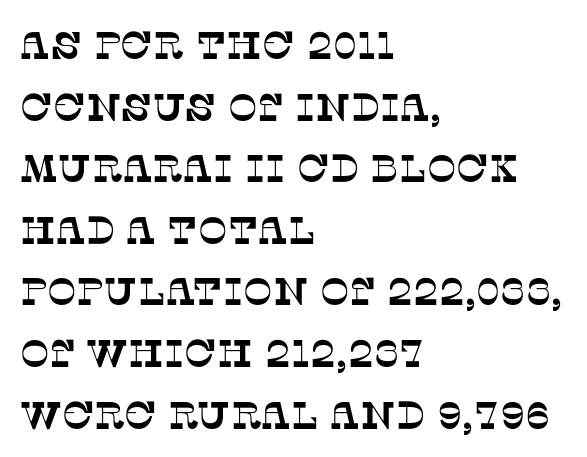
{"serif": "yes", "width": "normal", "stroke_contrast": "low", "x_height": "large", "monospaced": "no", "underline": "no", "align": "left", "line_spacing": "normal", "line_spacing_ratio": 1.58, "letter_spacing": "normal", "letter_spacing_em": 0.0, "glyph_px": 39}
